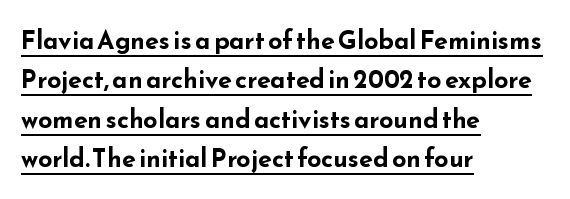
Q: Is the text bold? A: Yes.
Q: Is the text italic (slanted)? A: No, it is upright.
Q: Is the text underlined? A: Yes.
Q: How is the paragraph aligned? A: Left-aligned.
Q: Is the spacing between letters normal or unusually wide? A: Normal.
Q: Is the spacing between lines tight, normal or loose? A: Normal.
